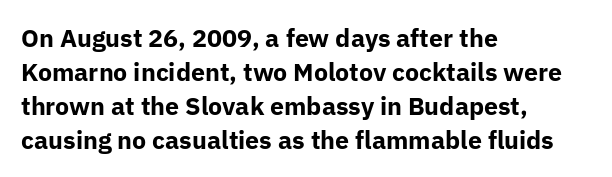
The image shows 25 px bold type, upright; set left-aligned, normal line spacing (1.36x), normal letter spacing, not underlined.
